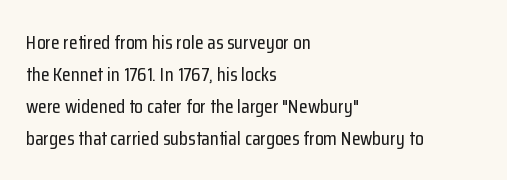
Posture: straight, roman, zero tilt. The ragged edge is on the right, which tells us the setting is flush left. The words here are not underlined. Inter-character spacing is left at the font's built-in metrics. What's the leading like? Ordinary, nothing unusual.
